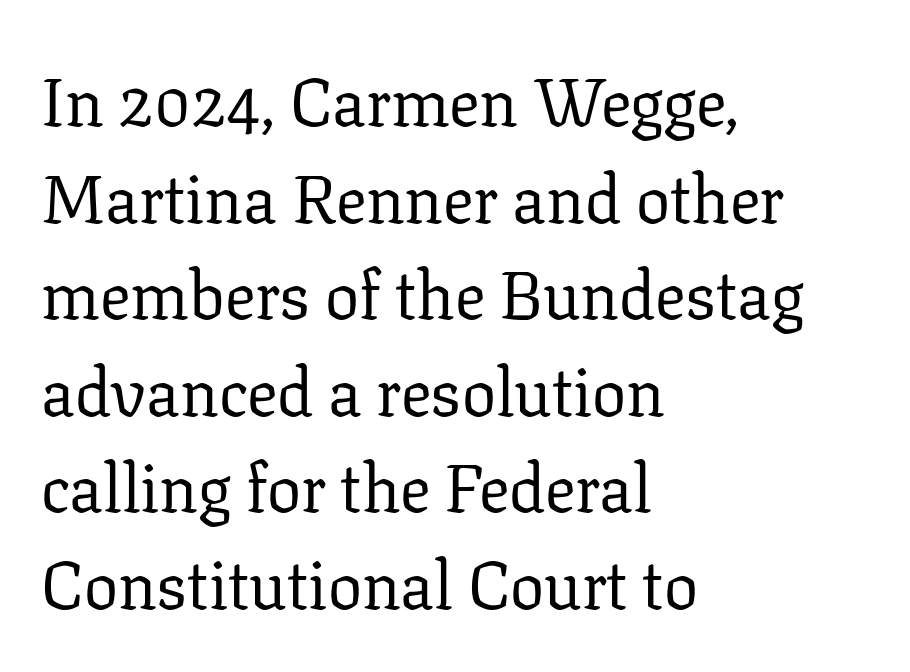
Q: Is the text bold? A: No.
Q: Is the text italic (slanted)? A: No, it is upright.
Q: Is the typeface a serif or a sans-serif typeface? A: Serif.
Q: Is the text underlined? A: No.
Q: How is the paragraph aligned? A: Left-aligned.
Q: Is the spacing between letters normal or unusually wide? A: Normal.
Q: Is the spacing between lines tight, normal or loose? A: Normal.
Q: Width (condensed, normal, or wide)? A: Normal.
Q: Stroke contrast? A: Low.
Q: x-height? A: Medium.
Q: Monospaced? A: No.
